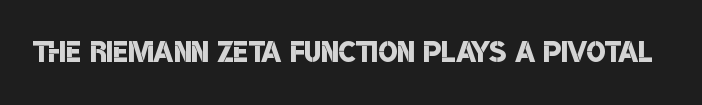
{"serif": "no", "bold": "semi", "weight": "semibold", "width": "condensed", "stroke_contrast": "low", "x_height": "large", "monospaced": "no", "underline": "no", "letter_spacing": "normal", "letter_spacing_em": 0.0, "glyph_px": 40}
